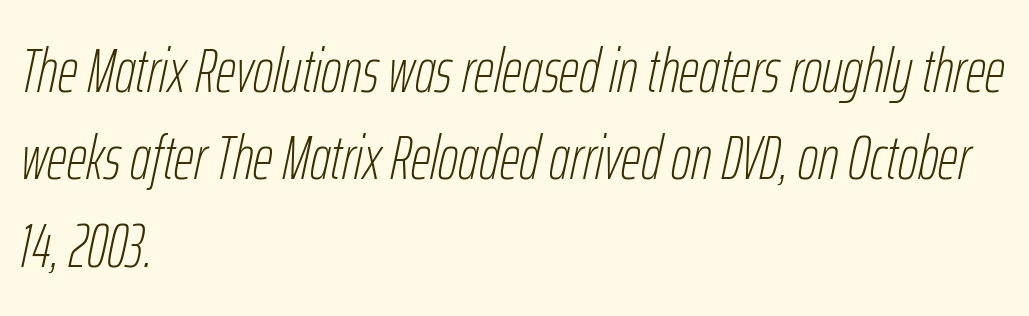
Spacing verdict: proportional, widths tailored to each character. Type without underlining. Alignment: flush left. Is this a heavy cut? Hardly; it is regular or lighter.
